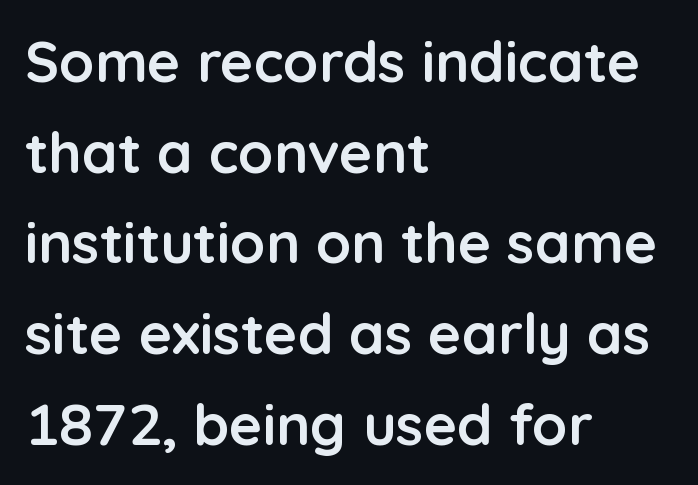
The image shows 57 px semibold sans-serif type, upright; set left-aligned, normal line spacing (1.59x), normal letter spacing, not underlined; low stroke contrast and a medium x-height.
